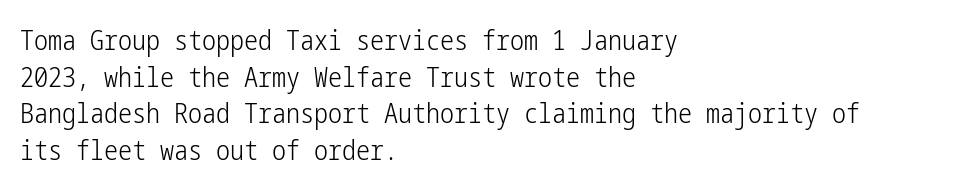
Q: Is the text bold? A: No.
Q: Is the text italic (slanted)? A: No, it is upright.
Q: Is the typeface a serif or a sans-serif typeface? A: Sans-serif.
Q: Is the text underlined? A: No.
Q: How is the paragraph aligned? A: Left-aligned.
Q: Is the spacing between letters normal or unusually wide? A: Normal.
Q: Is the spacing between lines tight, normal or loose? A: Normal.
Q: Width (condensed, normal, or wide)? A: Condensed.
Q: Stroke contrast? A: Low.
Q: x-height? A: Medium.
